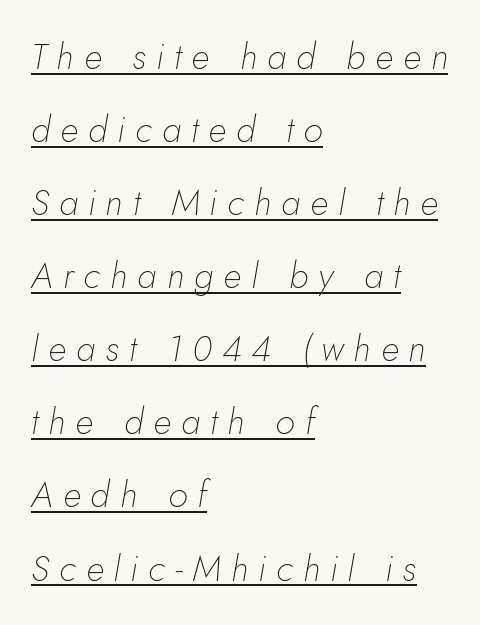
Q: Is the text bold? A: No.
Q: Is the text italic (slanted)? A: Yes, it leans right by about 10 degrees.
Q: Is the text underlined? A: Yes.
Q: How is the paragraph aligned? A: Left-aligned.
Q: Is the spacing between letters normal or unusually wide? A: Unusually wide.
Q: Is the spacing between lines tight, normal or loose? A: Loose.
Q: Width (condensed, normal, or wide)? A: Normal.
Q: Stroke contrast? A: Low.
Q: x-height? A: Small.
Q: Monospaced? A: No.
